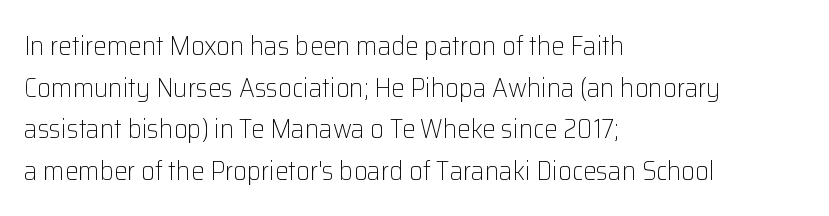
This sample uses an upright cut, with every glyph sitting square on the baseline. Lines of text with bare space underneath. The setting favours the left margin, as ordinary paragraphs usually do. Leading: standard. The typesetting does not lean heavy: it is not bold. You could call the tracking neutral — neither tight nor loose.
